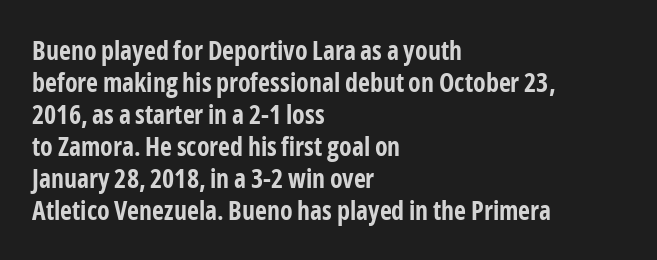
Q: Is the text bold? A: Yes.
Q: Is the text italic (slanted)? A: No, it is upright.
Q: Is the text underlined? A: No.
Q: How is the paragraph aligned? A: Left-aligned.
Q: Is the spacing between letters normal or unusually wide? A: Normal.
